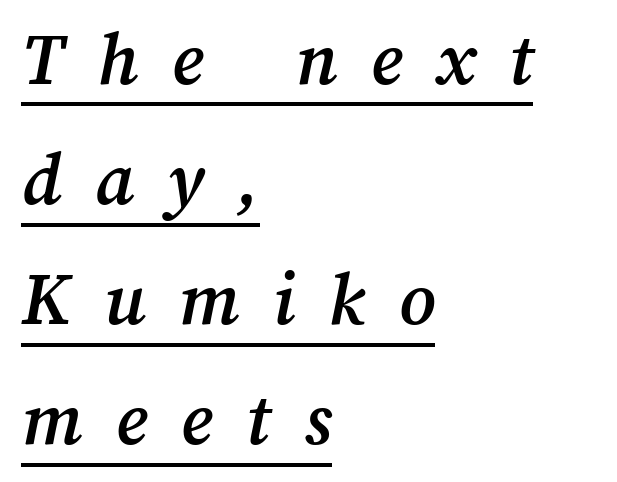
The image shows 78 px text type; set left-aligned, normal line spacing (1.54x), unusually wide letter spacing (+0.43 em), underlined; medium stroke contrast and a medium x-height.
